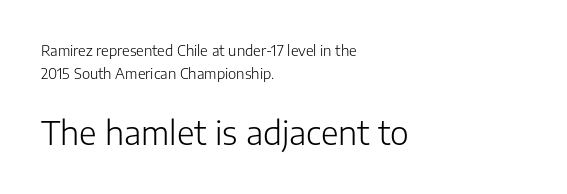
{"serif": "no", "italic": "no", "bold": "no", "weight": "light", "width": "normal", "stroke_contrast": "low", "x_height": "medium", "monospaced": "no", "underline": "no", "align": "left", "line_spacing": "normal", "line_spacing_ratio": 1.62, "letter_spacing": "normal", "letter_spacing_em": 0.0, "larger_block": "second", "size_ratio": 2.29, "glyph_px": 32}
